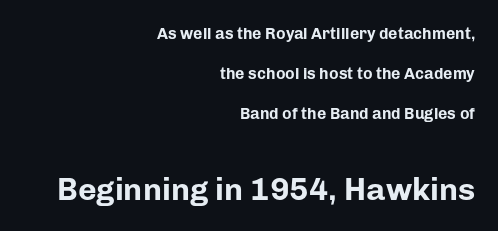
The image shows 32 px bold sans-serif type, upright; set right-aligned, loose line spacing (2.5x), normal letter spacing, not underlined; the second (bottom) block is 2.0x larger; low stroke contrast and a medium x-height.
